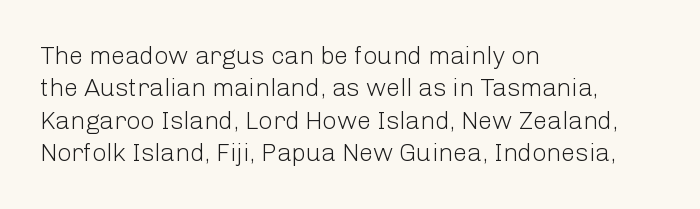
The words here are not underlined. Whoever set this chose a conventional vertical rhythm. Honestly, the letter spacing is just normal — you wouldn't notice it. Tall strokes in this sample are plumb rather than angled. Compared with a centered layout, this one pins lines to the left instead. The weight tops out at a normal text grade.
